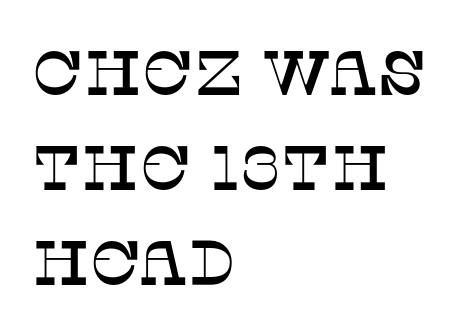
The image shows 63 px serif type, upright; set left-aligned, normal line spacing (1.51x), normal letter spacing, not underlined; low stroke contrast and a large x-height.
